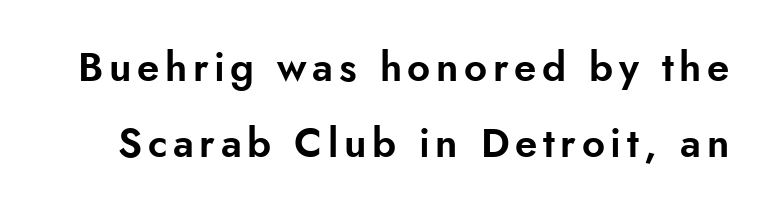
{"serif": "no", "italic": "no", "width": "normal", "stroke_contrast": "low", "x_height": "small", "monospaced": "no", "underline": "no", "line_spacing_ratio": 1.89, "glyph_px": 40}
